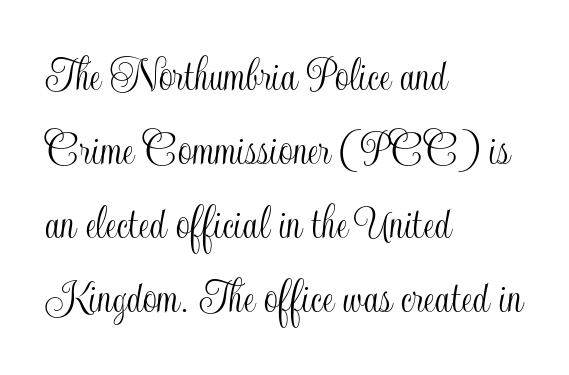
{"width": "condensed", "x_height": "small", "monospaced": "no", "underline": "no", "align": "left", "line_spacing": "normal", "line_spacing_ratio": 1.48, "letter_spacing": "normal", "letter_spacing_em": 0.0, "glyph_px": 50}
